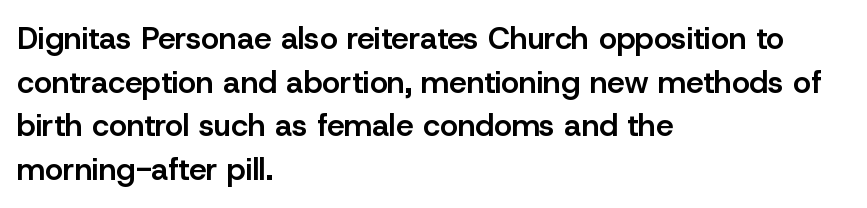
{"serif": "no", "italic": "no", "bold": "semi", "weight": "semibold", "width": "normal", "stroke_contrast": "low", "x_height": "medium", "monospaced": "no", "underline": "no", "align": "left", "line_spacing": "normal", "line_spacing_ratio": 1.41, "letter_spacing": "normal", "letter_spacing_em": 0.0, "glyph_px": 31}
